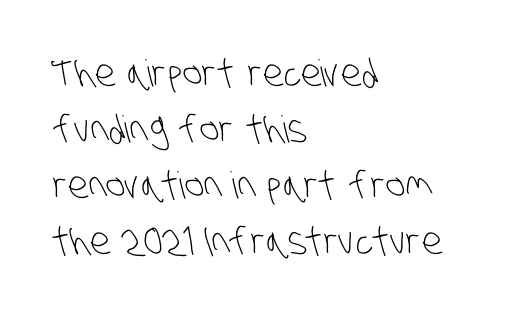
The image shows 37 px light, condensed sans-serif type; set left-aligned, normal line spacing (1.51x), normal letter spacing, not underlined; low stroke contrast and a large x-height.
